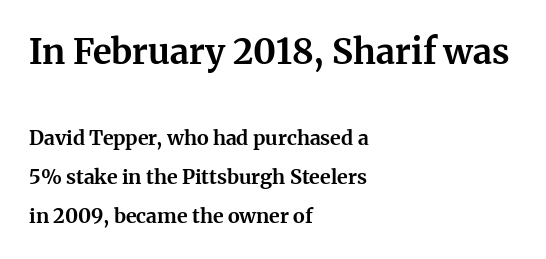
The image shows 35 px bold serif type, upright; set left-aligned, loose line spacing (1.95x), normal letter spacing, not underlined; the first (top) block is 1.75x larger; medium stroke contrast and a medium x-height.
